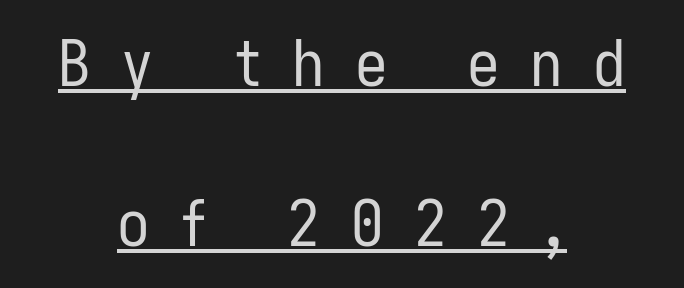
{"serif": "no", "italic": "no", "bold": "no", "weight": "regular", "width": "condensed", "stroke_contrast": "low", "x_height": "medium", "monospaced": "no", "underline": "yes", "align": "center", "line_spacing": "loose", "line_spacing_ratio": 2.46, "letter_spacing": "wide", "letter_spacing_em": 0.47, "glyph_px": 65}
